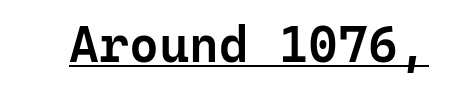
{"serif": "no", "italic": "no", "bold": "semi", "weight": "semibold", "width": "normal", "stroke_contrast": "low", "x_height": "medium", "monospaced": "yes", "underline": "yes", "letter_spacing": "normal", "letter_spacing_em": 0.0, "glyph_px": 51}
